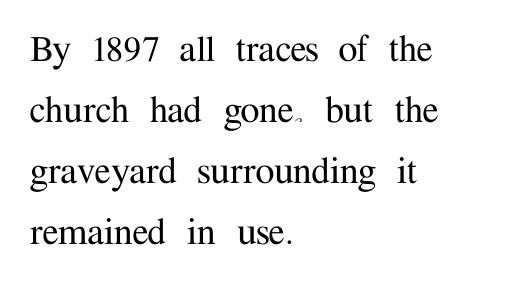
The image shows 43 px serif type, upright; set left-aligned, normal line spacing (1.42x), normal letter spacing, not underlined; medium stroke contrast and a medium x-height.
